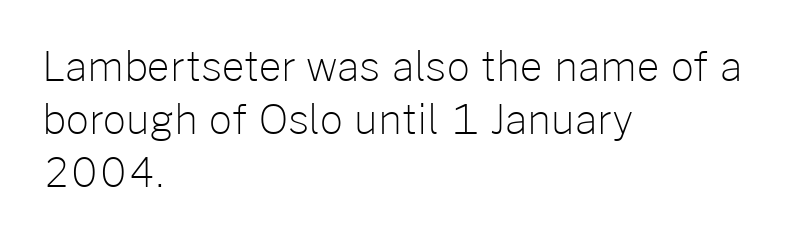
{"serif": "no", "italic": "no", "bold": "no", "weight": "light", "width": "normal", "stroke_contrast": "low", "x_height": "medium", "monospaced": "no", "underline": "no", "align": "left", "line_spacing": "normal", "line_spacing_ratio": 1.32, "letter_spacing": "normal", "letter_spacing_em": 0.0, "glyph_px": 40}
